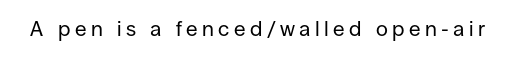
Stroke thickness stays within the range of a standard reading face or lighter. Quick note: underline off. In terms of posture, this sample is upright. In terms of letterspacing, this is a distinctly airy, spread setting.
